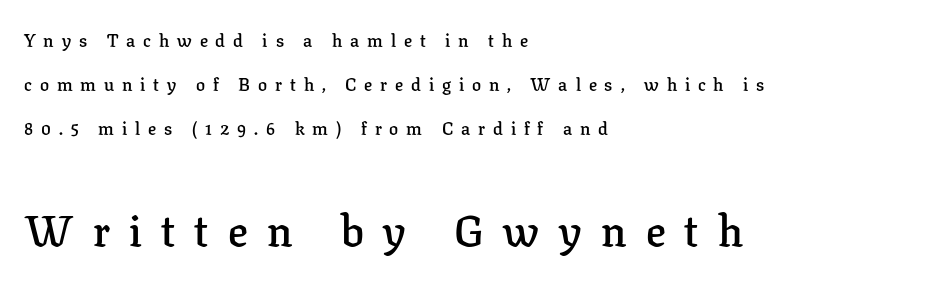
Q: Is the text bold? A: Semi-bold.
Q: Is the text italic (slanted)? A: No, it is upright.
Q: Is the typeface a serif or a sans-serif typeface? A: Serif.
Q: Is the text underlined? A: No.
Q: How is the paragraph aligned? A: Left-aligned.
Q: Is the spacing between letters normal or unusually wide? A: Unusually wide.
Q: Is the spacing between lines tight, normal or loose? A: Loose.
Q: Which block of text is set in a larger size, the first (top) or the second (bottom)? A: The second (bottom) one.
Q: Width (condensed, normal, or wide)? A: Normal.
Q: Stroke contrast? A: Low.
Q: x-height? A: Medium.
Q: Monospaced? A: No.
